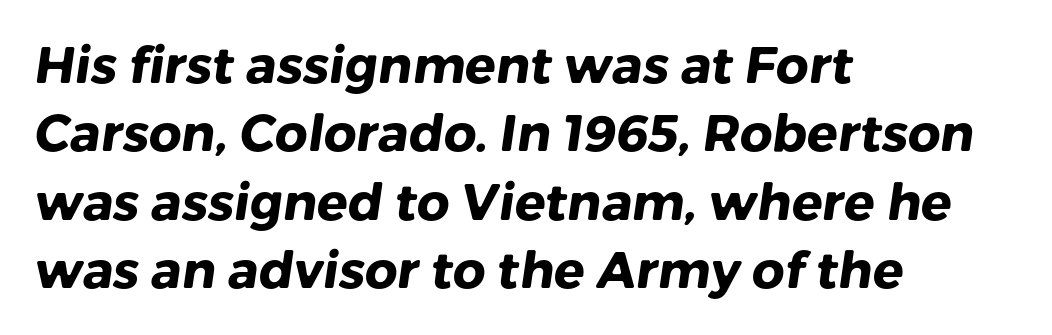
The image shows 51 px heavy sans-serif type; set left-aligned, normal line spacing (1.34x), normal letter spacing, not underlined; low stroke contrast and a medium x-height.
